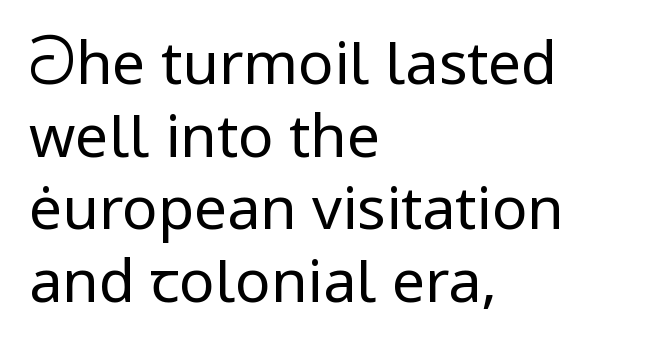
The rendering keeps characters at their native spacing. The rendering uses natural spacing where letterforms have individual widths. Stroke thickness stays within the range of a standard reading face or lighter. Line starts are locked; line ends wander. Quick note: underline off.
